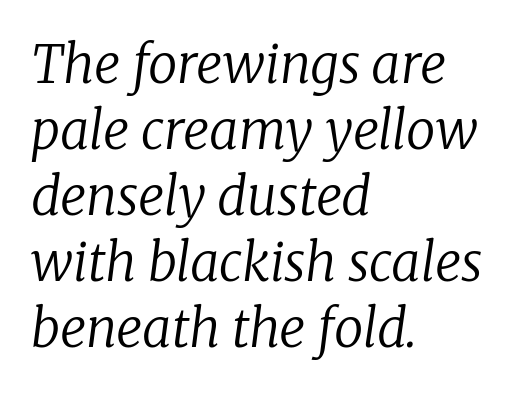
Q: Is the text bold? A: No.
Q: Is the text italic (slanted)? A: Yes, it leans right by about 8 degrees.
Q: Is the typeface a serif or a sans-serif typeface? A: Serif.
Q: Is the text underlined? A: No.
Q: How is the paragraph aligned? A: Left-aligned.
Q: Is the spacing between letters normal or unusually wide? A: Normal.
Q: Is the spacing between lines tight, normal or loose? A: Normal.
Q: Width (condensed, normal, or wide)? A: Normal.
Q: Stroke contrast? A: Low.
Q: x-height? A: Medium.
Q: Monospaced? A: No.
